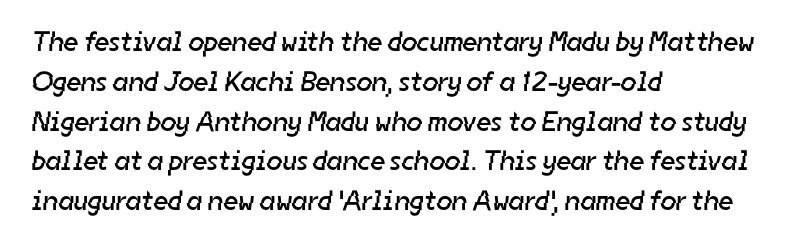
Q: Is the text bold? A: No.
Q: Is the typeface a serif or a sans-serif typeface? A: Sans-serif.
Q: Is the text underlined? A: No.
Q: How is the paragraph aligned? A: Left-aligned.
Q: Is the spacing between letters normal or unusually wide? A: Normal.
Q: Is the spacing between lines tight, normal or loose? A: Normal.
Q: Width (condensed, normal, or wide)? A: Normal.
Q: Stroke contrast? A: Low.
Q: x-height? A: Medium.
Q: Monospaced? A: No.
